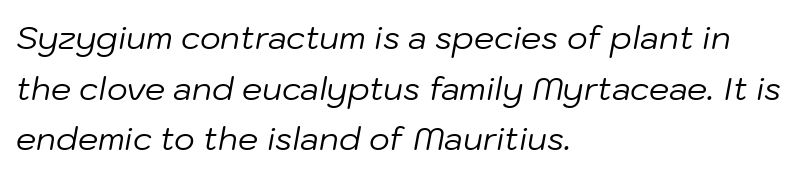
The image shows 32 px regular-weight type, italic (leaning right); set left-aligned, normal line spacing (1.58x), normal letter spacing, not underlined; low stroke contrast and a medium x-height.
